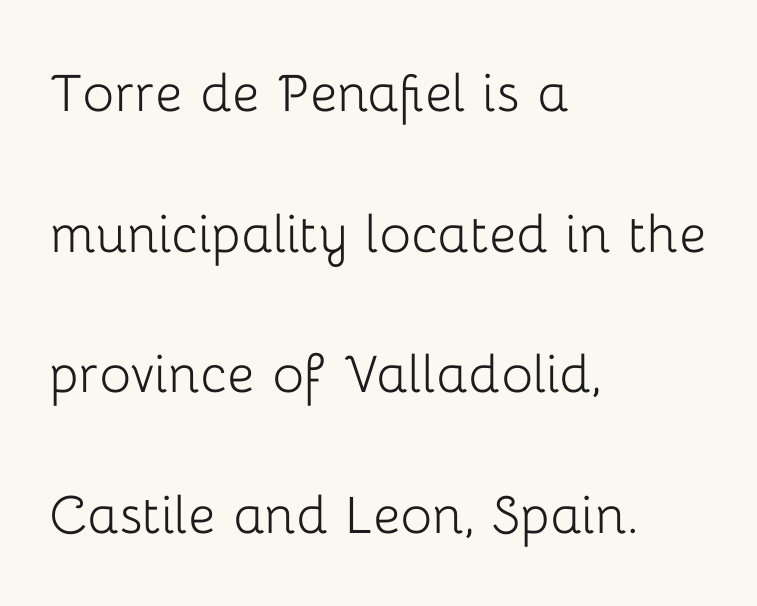
The image shows 66 px light sans-serif type, upright; set left-aligned, loose line spacing (2.13x), normal letter spacing, not underlined; low stroke contrast and a medium x-height.
